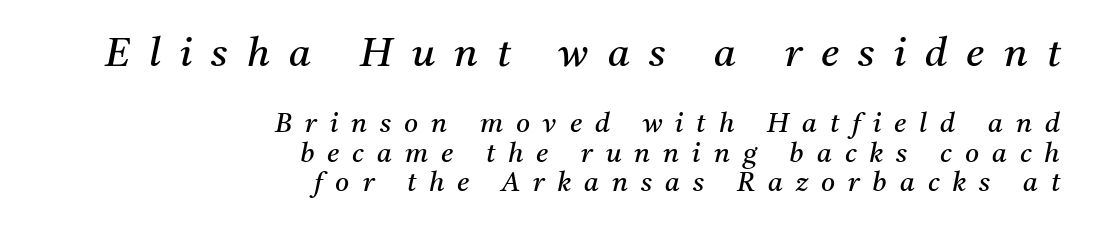
The image shows 40 px regular-weight serif type, italic (leaning right); set right-aligned, tight line spacing (1.1x), unusually wide letter spacing (+0.48 em), not underlined; the first (top) block is 1.48x larger; medium stroke contrast and a medium x-height.
